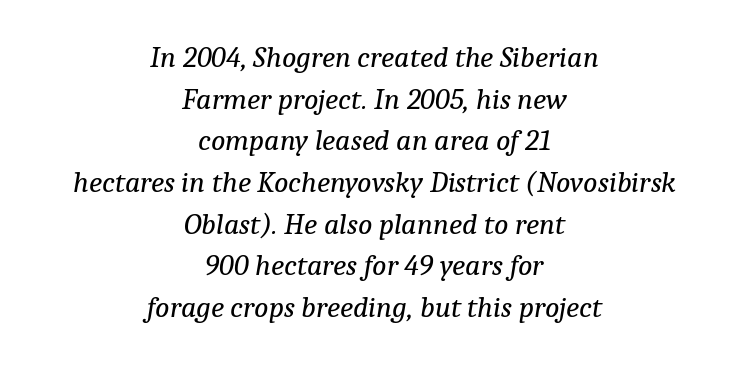
Q: Is the text bold? A: No.
Q: Is the text italic (slanted)? A: Yes, it leans right by about 9 degrees.
Q: Is the typeface a serif or a sans-serif typeface? A: Serif.
Q: Is the text underlined? A: No.
Q: How is the paragraph aligned? A: Centered.
Q: Is the spacing between letters normal or unusually wide? A: Normal.
Q: Is the spacing between lines tight, normal or loose? A: Normal.
Q: Width (condensed, normal, or wide)? A: Normal.
Q: Stroke contrast? A: Low.
Q: x-height? A: Medium.
Q: Monospaced? A: No.
